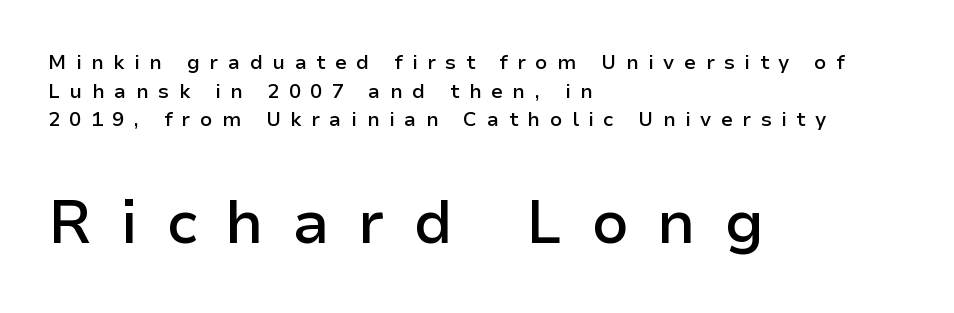
The typesetter chose a ragged-right arrangement here. Ordinary non-slanted type is in use. Does the weight exceed regular? Yes, but only to semibold. The designer left line spacing at the default. The face used here is a sans, in the tradition of grotesques and geometrics. Only glyphs here, with clear space below each row.
